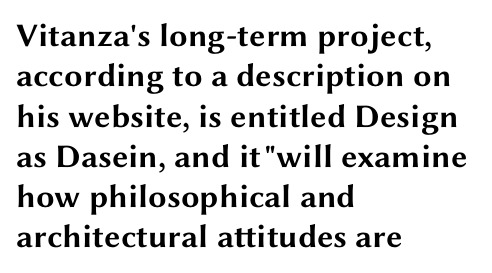
The glyphs have the mass of a bold cut. Line beginnings align vertically; line endings do not. Beneath every word, the page is bare. Character widths vary here, with narrow letters taking less room than wide ones.
